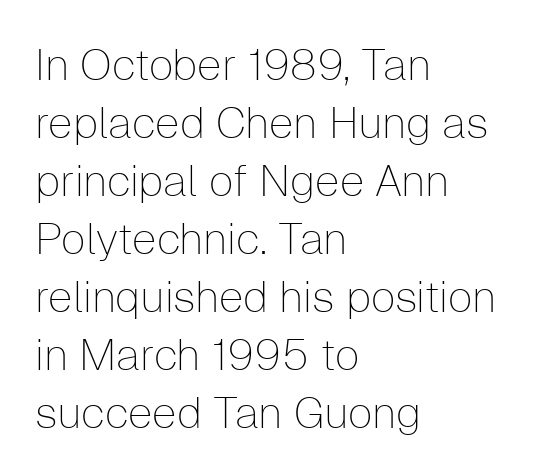
The image shows 44 px thin sans-serif type, upright; set left-aligned, normal line spacing (1.32x), normal letter spacing, not underlined; low stroke contrast and a medium x-height.
